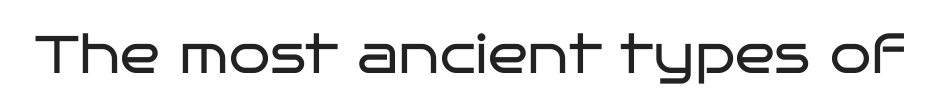
{"serif": "no", "italic": "no", "bold": "no", "weight": "regular", "width": "wide", "stroke_contrast": "low", "x_height": "large", "monospaced": "no", "underline": "no", "letter_spacing": "normal", "letter_spacing_em": 0.0, "glyph_px": 53}
